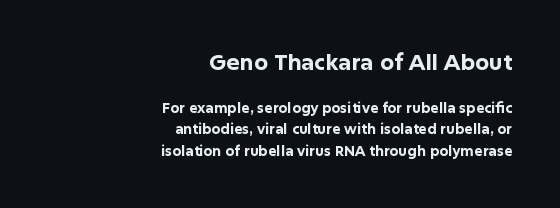
{"italic": "no", "bold": "yes", "underline": "no", "align": "right", "line_spacing": "normal", "line_spacing_ratio": 1.52, "letter_spacing": "normal", "letter_spacing_em": 0.0, "larger_block": "first", "size_ratio": 1.57, "glyph_px": 22}
